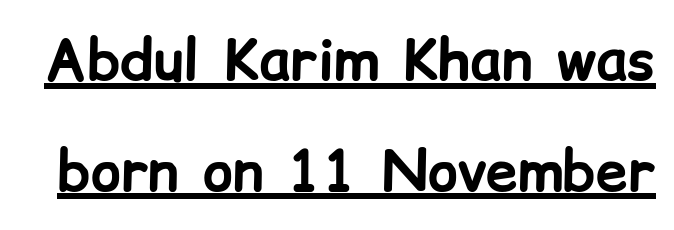
Q: Is the text bold? A: Yes.
Q: Is the text italic (slanted)? A: No, it is upright.
Q: Is the typeface a serif or a sans-serif typeface? A: Sans-serif.
Q: Is the text underlined? A: Yes.
Q: Is the spacing between letters normal or unusually wide? A: Normal.
Q: Is the spacing between lines tight, normal or loose? A: Loose.
Q: Width (condensed, normal, or wide)? A: Normal.
Q: Stroke contrast? A: Low.
Q: x-height? A: Medium.
Q: Monospaced? A: No.
